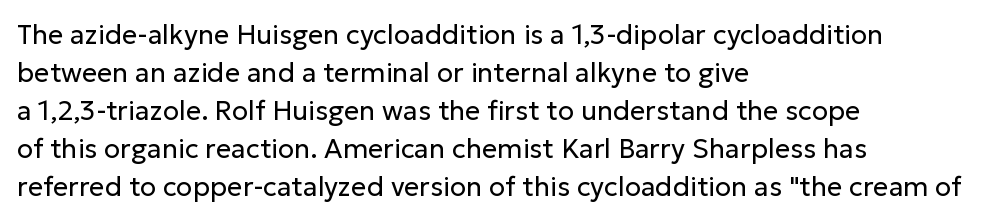
The designer left line spacing at the default. A classic flush-left, rag-right setting is used for this passage. The font sits on the lighter half of the weight spectrum, regular included. The letters stand straight up with perfectly vertical stems. No word sits above an underline.
